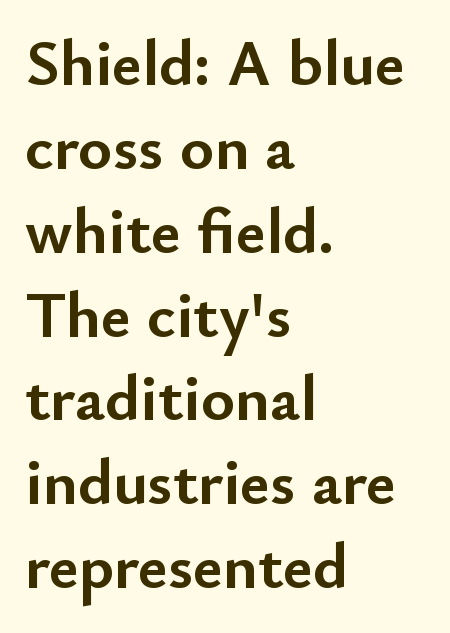
Q: Is the text bold? A: Yes.
Q: Is the text italic (slanted)? A: No, it is upright.
Q: Is the typeface a serif or a sans-serif typeface? A: Sans-serif.
Q: Is the text underlined? A: No.
Q: How is the paragraph aligned? A: Left-aligned.
Q: Is the spacing between letters normal or unusually wide? A: Normal.
Q: Is the spacing between lines tight, normal or loose? A: Normal.
Q: Width (condensed, normal, or wide)? A: Normal.
Q: Stroke contrast? A: Low.
Q: x-height? A: Small.
Q: Monospaced? A: No.
